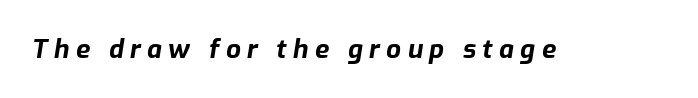
The image shows 26 px bold type, italic (leaning right); set unusually wide letter spacing (+0.24 em), not underlined.
